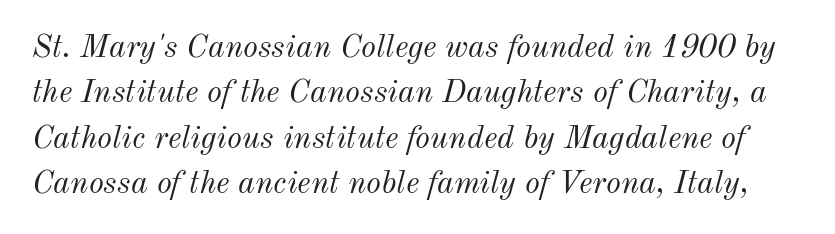
Q: Is the text bold? A: No.
Q: Is the text italic (slanted)? A: Yes, it leans right by about 12 degrees.
Q: Is the text underlined? A: No.
Q: Is the spacing between letters normal or unusually wide? A: Normal.
Q: Is the spacing between lines tight, normal or loose? A: Normal.
Q: Width (condensed, normal, or wide)? A: Normal.
Q: Stroke contrast? A: Medium.
Q: x-height? A: Small.
Q: Monospaced? A: No.
